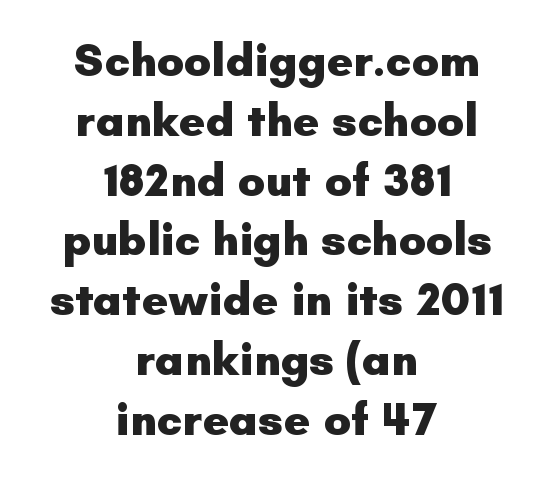
Q: Is the text bold? A: Yes.
Q: Is the text italic (slanted)? A: No, it is upright.
Q: Is the typeface a serif or a sans-serif typeface? A: Sans-serif.
Q: Is the text underlined? A: No.
Q: How is the paragraph aligned? A: Centered.
Q: Is the spacing between letters normal or unusually wide? A: Normal.
Q: Is the spacing between lines tight, normal or loose? A: Normal.
Q: Width (condensed, normal, or wide)? A: Normal.
Q: Stroke contrast? A: Low.
Q: x-height? A: Small.
Q: Monospaced? A: No.
